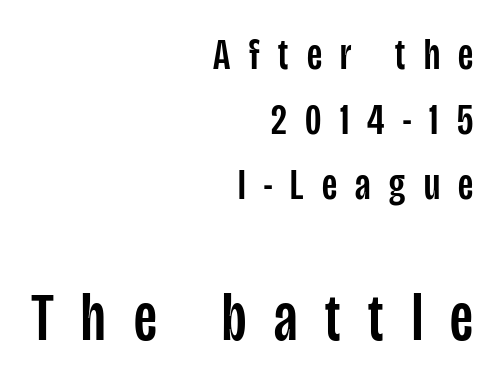
The image shows 68 px condensed sans-serif type, upright; set right-aligned, normal line spacing (1.44x), unusually wide letter spacing (+0.41 em), not underlined; the second (bottom) block is 1.51x larger; low stroke contrast and a large x-height.
